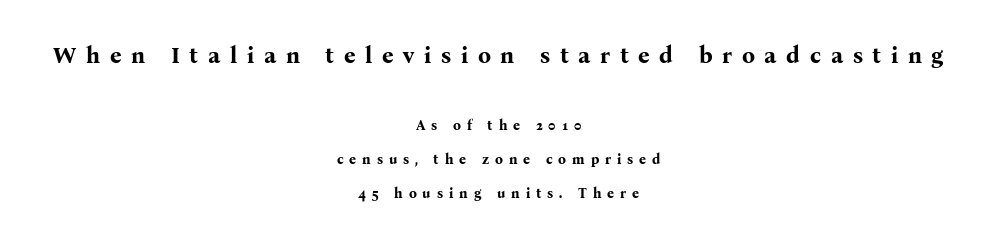
Posture: straight, roman, zero tilt. A centered setting, common on invitations and titles, is used for this passage. A full-strength bold gives these letters their thick strokes. This layout puts the oversized block above and the modest block below.
